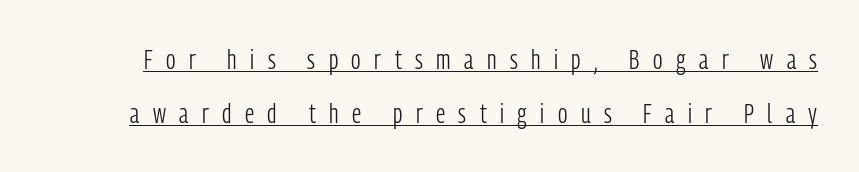
The image shows 27 px text type, upright; set loose line spacing (1.99x), unusually wide letter spacing (+0.5 em), underlined.
